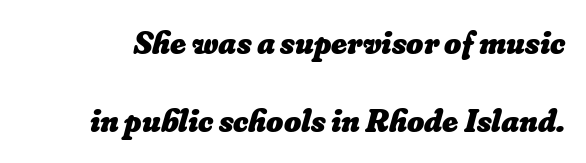
Q: Is the text bold? A: Yes.
Q: Is the text underlined? A: No.
Q: Is the spacing between letters normal or unusually wide? A: Normal.
Q: Is the spacing between lines tight, normal or loose? A: Loose.
Q: Width (condensed, normal, or wide)? A: Normal.
Q: Stroke contrast? A: Low.
Q: x-height? A: Small.
Q: Monospaced? A: No.
